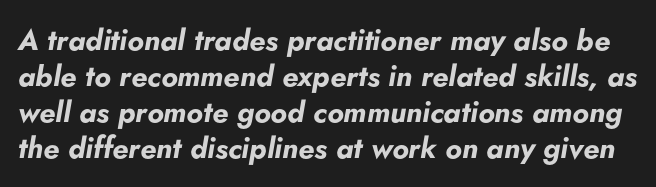
Q: Is the text bold? A: Yes.
Q: Is the text italic (slanted)? A: Yes, it leans right by about 5 degrees.
Q: Is the text underlined? A: No.
Q: Is the spacing between letters normal or unusually wide? A: Normal.
Q: Width (condensed, normal, or wide)? A: Normal.
Q: Stroke contrast? A: Low.
Q: x-height? A: Small.
Q: Monospaced? A: No.
